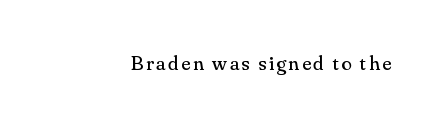
Nope, not italic — everything's standing straight. Weight: regular or lighter. This rendering features lettering with no underline.
